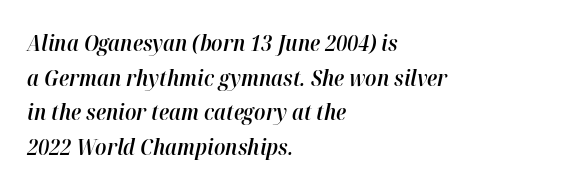
{"italic": "yes", "lean": "right", "slant_degrees": 12, "bold": "semi", "underline": "no", "align": "left", "line_spacing": "normal", "line_spacing_ratio": 1.57, "letter_spacing": "normal", "letter_spacing_em": 0.0, "glyph_px": 22}
